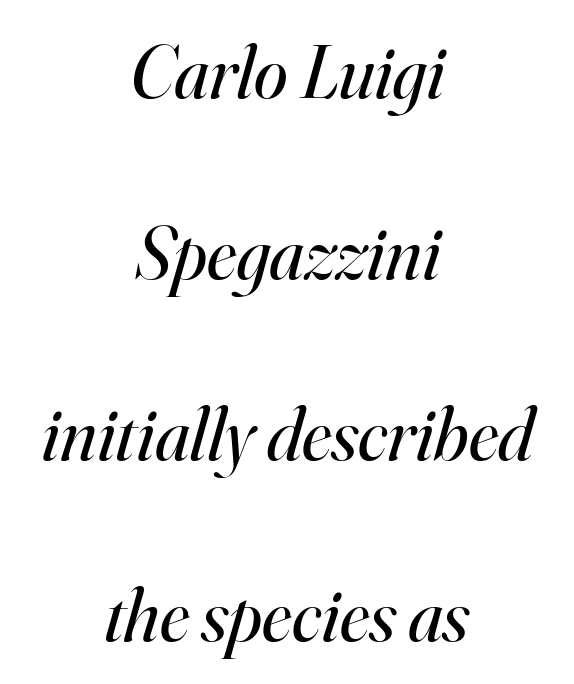
Q: Is the text bold? A: No.
Q: Is the text italic (slanted)? A: Yes, it leans right by about 16 degrees.
Q: Is the typeface a serif or a sans-serif typeface? A: Serif.
Q: Is the text underlined? A: No.
Q: How is the paragraph aligned? A: Centered.
Q: Is the spacing between letters normal or unusually wide? A: Normal.
Q: Is the spacing between lines tight, normal or loose? A: Loose.
Q: Width (condensed, normal, or wide)? A: Normal.
Q: Stroke contrast? A: High.
Q: x-height? A: Small.
Q: Monospaced? A: No.
